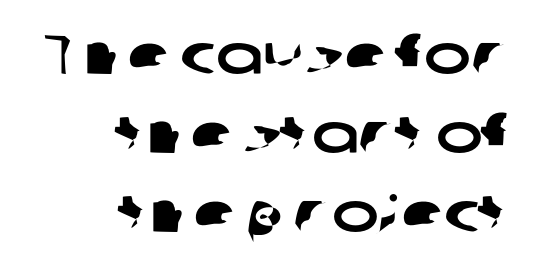
Each letter keeps its own natural width here, so spacing adapts to shape. Default kerning and tracking; the words read as compact shapes. The face used here is a sans, in the tradition of grotesques and geometrics. This block has exactly the height ordinary leading produces. The lines are quadded right. Only glyphs here, with clear space below each row.
